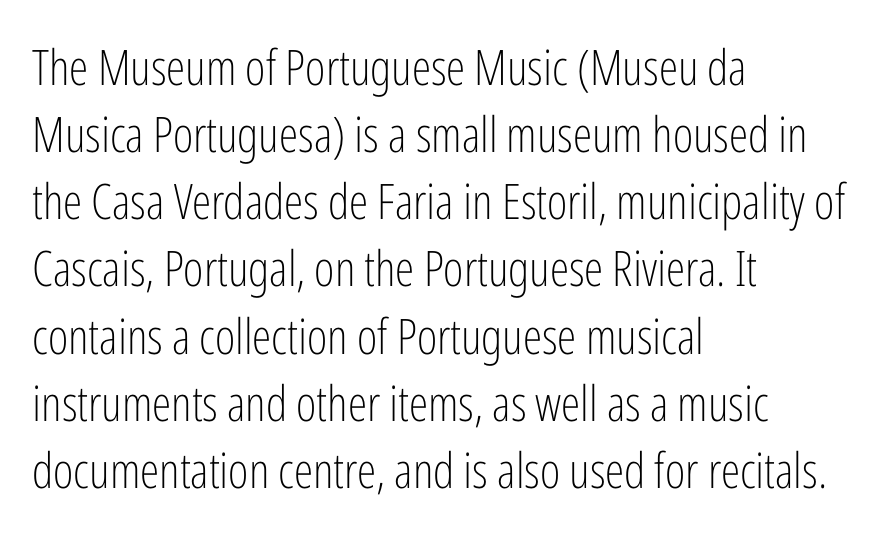
The image shows 49 px light, condensed sans-serif type, upright; set left-aligned, normal line spacing (1.37x), normal letter spacing, not underlined; low stroke contrast and a medium x-height.
